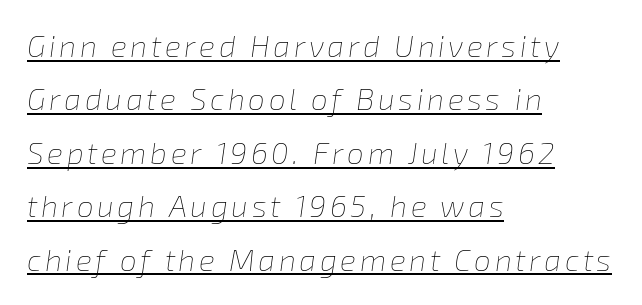
{"italic": "yes", "lean": "right", "slant_degrees": 8, "bold": "no", "weight": "thin", "width": "normal", "stroke_contrast": "low", "x_height": "medium", "monospaced": "no", "underline": "yes", "align": "left", "line_spacing_ratio": 1.78, "glyph_px": 30}
